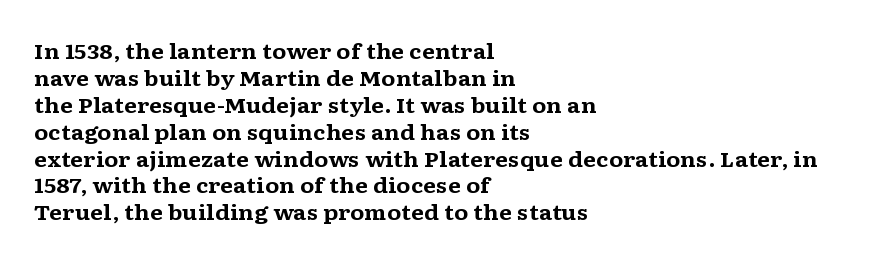
{"italic": "no", "bold": "yes", "underline": "no", "align": "left", "line_spacing": "normal", "line_spacing_ratio": 1.28, "letter_spacing": "normal", "letter_spacing_em": 0.0, "glyph_px": 21}
